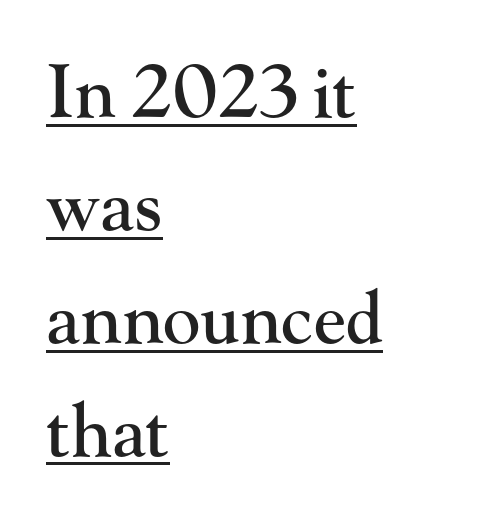
Classification — serif. The rendering uses a moderate line-height, typical for paragraphs. These characters rest on top of a visible drawn line. Do the letters lean? They stand straight. The horizontal fit of the characters is conventional and even. Compared with a centered layout, this one pins lines to the left instead.
